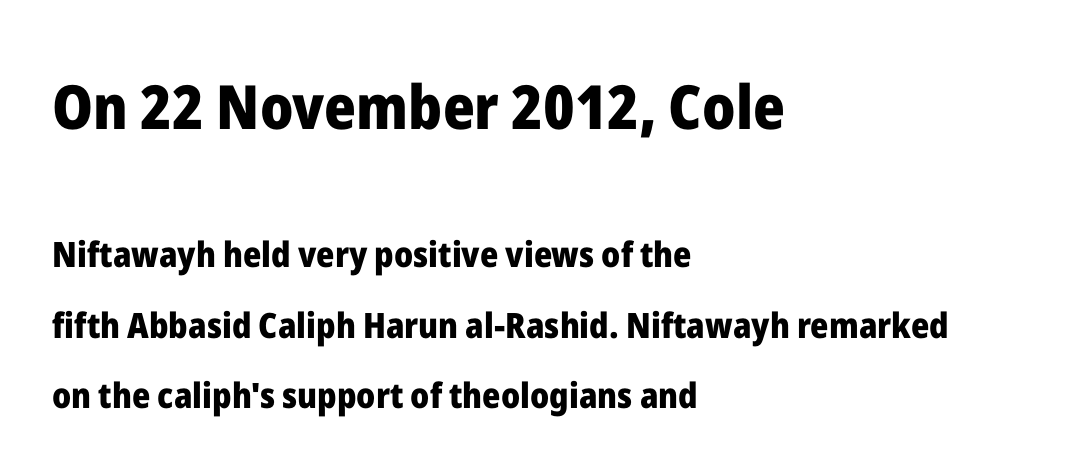
The image shows 61 px heavy sans-serif type, upright; set left-aligned, loose line spacing (2.01x), normal letter spacing, not underlined; the first (top) block is 1.74x larger; low stroke contrast and a medium x-height.
